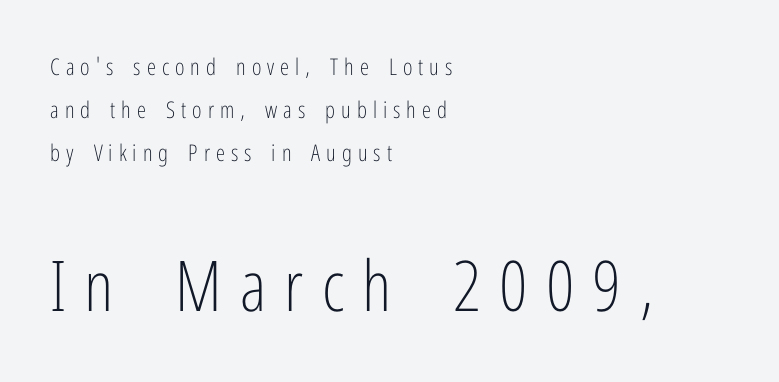
The image shows 70 px light, condensed sans-serif type, upright; set left-aligned, line spacing 1.88x, unusually wide letter spacing (+0.26 em), not underlined; the second (bottom) block is 3.04x larger; low stroke contrast and a medium x-height.
